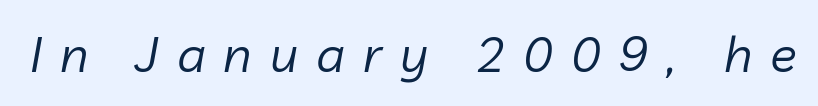
The image shows 50 px regular-weight type, italic (leaning right); set unusually wide letter spacing (+0.36 em), not underlined; low stroke contrast and a medium x-height.
